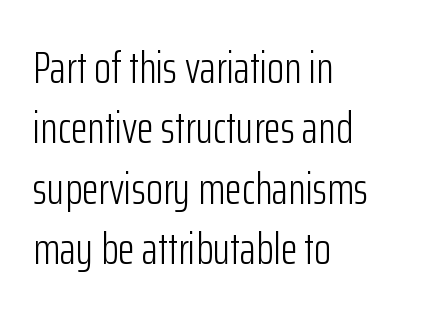
{"serif": "no", "italic": "no", "bold": "no", "weight": "light", "width": "condensed", "stroke_contrast": "low", "x_height": "medium", "monospaced": "no", "underline": "no", "align": "left", "line_spacing": "normal", "line_spacing_ratio": 1.37, "letter_spacing": "normal", "letter_spacing_em": 0.0, "glyph_px": 44}
